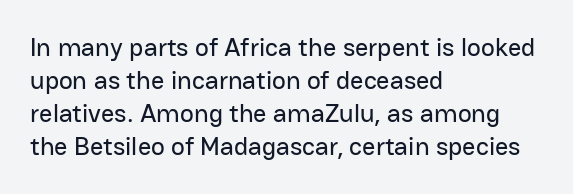
The image shows 26 px text type, upright; set left-aligned, normal line spacing (1.27x), normal letter spacing, not underlined.
